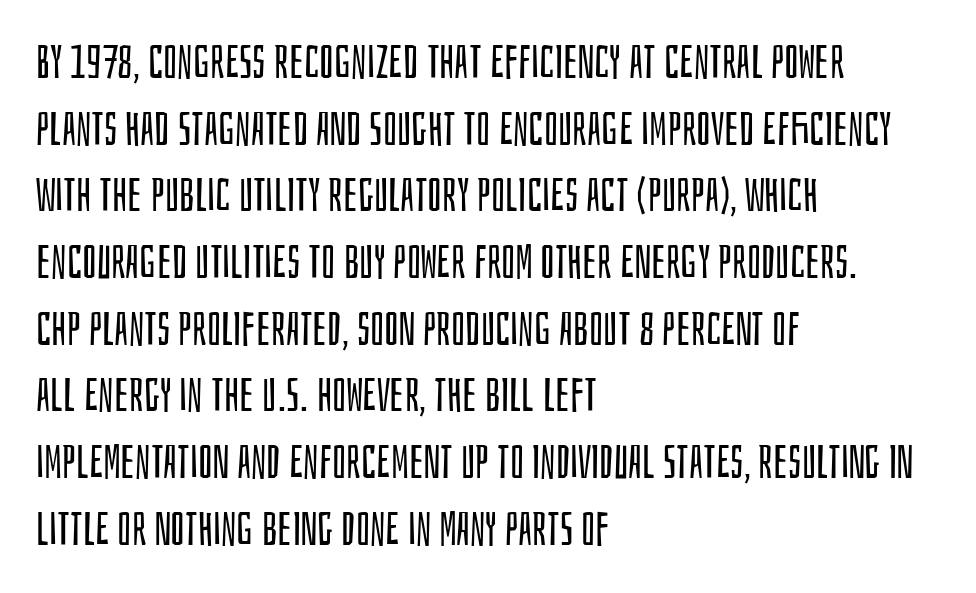
{"serif": "no", "italic": "no", "bold": "no", "weight": "regular", "width": "condensed", "stroke_contrast": "low", "x_height": "large", "monospaced": "no", "underline": "no", "align": "left", "line_spacing": "normal", "line_spacing_ratio": 1.45, "letter_spacing": "normal", "letter_spacing_em": 0.0, "glyph_px": 46}
